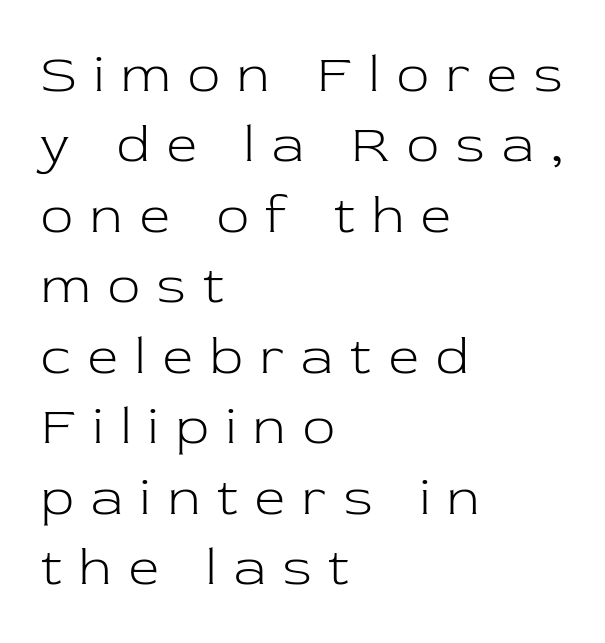
Q: Is the text bold? A: No.
Q: Is the text italic (slanted)? A: No, it is upright.
Q: Is the typeface a serif or a sans-serif typeface? A: Serif.
Q: Is the text underlined? A: No.
Q: How is the paragraph aligned? A: Left-aligned.
Q: Is the spacing between letters normal or unusually wide? A: Unusually wide.
Q: Is the spacing between lines tight, normal or loose? A: Normal.
Q: Width (condensed, normal, or wide)? A: Normal.
Q: Stroke contrast? A: Low.
Q: x-height? A: Medium.
Q: Monospaced? A: No.
